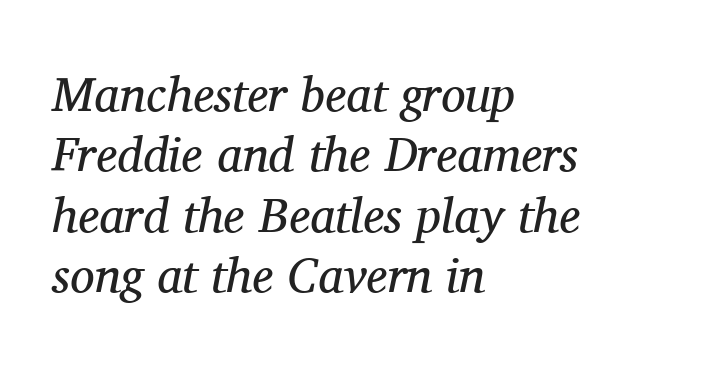
The whole block is typeset with a tilt. The space beneath each line is pristine and unruled. Note: serifs present on the glyphs. Proportional: the letters do not fall into vertical columns.
